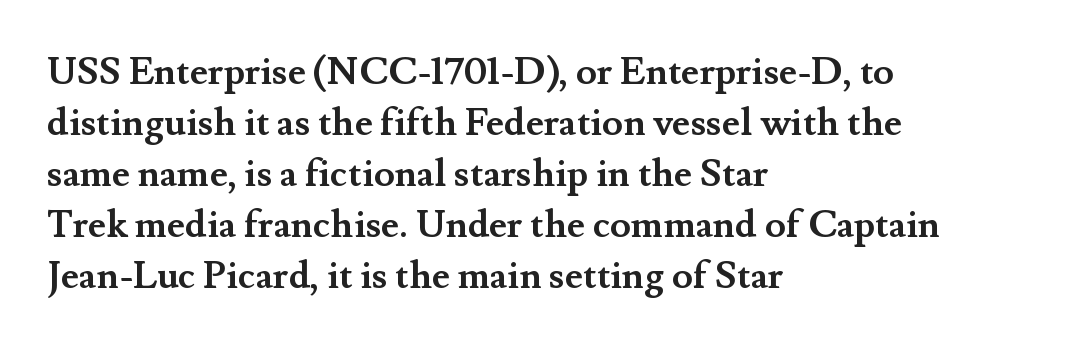
Q: Is the text bold? A: Yes.
Q: Is the text italic (slanted)? A: No, it is upright.
Q: Is the typeface a serif or a sans-serif typeface? A: Serif.
Q: Is the text underlined? A: No.
Q: How is the paragraph aligned? A: Left-aligned.
Q: Is the spacing between letters normal or unusually wide? A: Normal.
Q: Is the spacing between lines tight, normal or loose? A: Normal.
Q: Width (condensed, normal, or wide)? A: Normal.
Q: Stroke contrast? A: Medium.
Q: x-height? A: Small.
Q: Monospaced? A: No.
